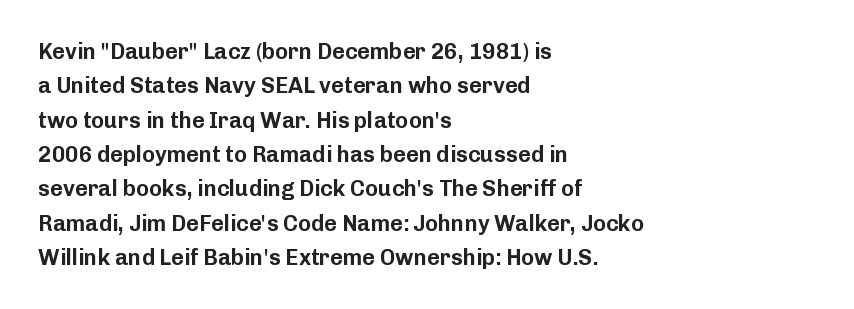
Teacher's note: observe the even left margin — that is flush-left alignment. The passage shown has conventional tracking throughout. It's the straight-up-and-down kind of type. The block of text has a typical density, with ordinary space between rows. The area under the type is left untouched.
